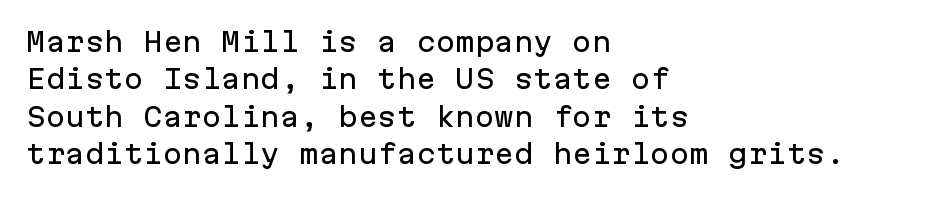
The image shows 26 px text type, upright; set left-aligned, normal line spacing (1.44x), normal letter spacing, not underlined.
